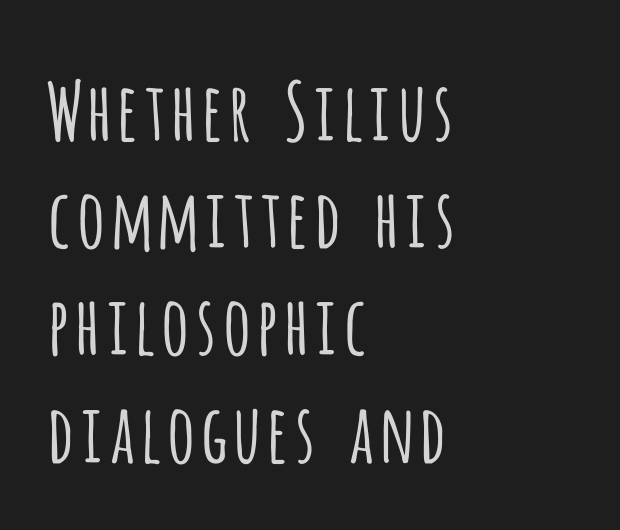
Q: Is the text bold? A: No.
Q: Is the text italic (slanted)? A: No, it is upright.
Q: Is the typeface a serif or a sans-serif typeface? A: Sans-serif.
Q: Is the text underlined? A: No.
Q: How is the paragraph aligned? A: Left-aligned.
Q: Is the spacing between letters normal or unusually wide? A: Normal.
Q: Is the spacing between lines tight, normal or loose? A: Normal.
Q: Width (condensed, normal, or wide)? A: Condensed.
Q: Stroke contrast? A: Low.
Q: x-height? A: Large.
Q: Monospaced? A: No.
